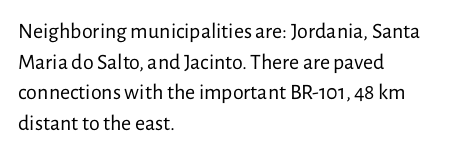
{"italic": "no", "bold": "no", "underline": "no", "align": "left", "line_spacing": "normal", "line_spacing_ratio": 1.39, "letter_spacing": "normal", "letter_spacing_em": 0.0, "glyph_px": 22}
